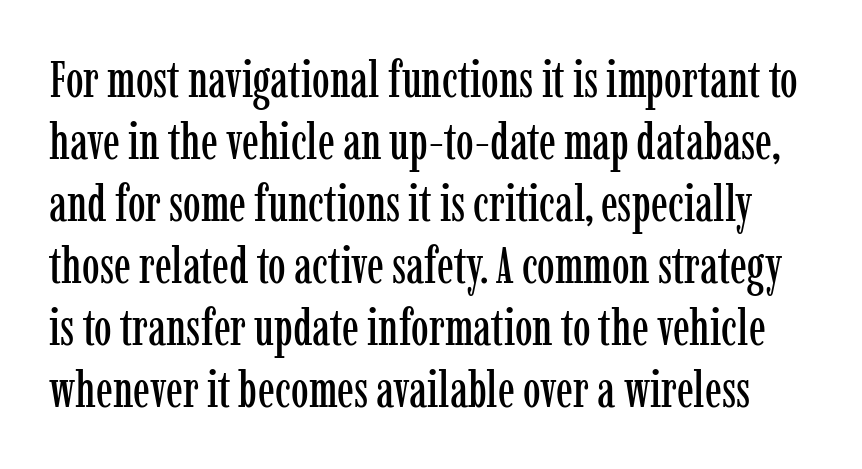
Q: Is the text italic (slanted)? A: No, it is upright.
Q: Is the typeface a serif or a sans-serif typeface? A: Serif.
Q: Is the text underlined? A: No.
Q: Is the spacing between letters normal or unusually wide? A: Normal.
Q: Width (condensed, normal, or wide)? A: Condensed.
Q: Stroke contrast? A: Low.
Q: x-height? A: Medium.
Q: Monospaced? A: No.
